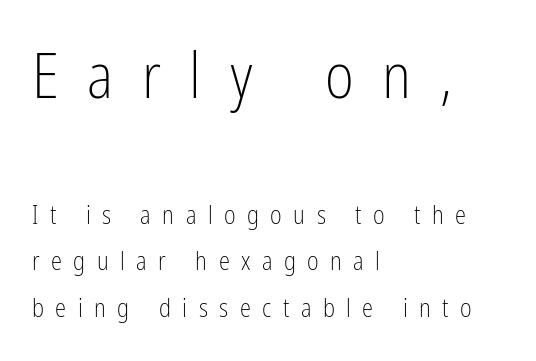
Here the designer chose a conventional face with non-uniform glyph widths. Tracking here is generous; glyphs stand well apart from one another. Does the type have serifs? No, each stem ends abruptly. The letters stand upright; this is a roman face. If you drew a ruler down the left edge, every line would touch it. The emphasis by scale lands on block number one, above.
